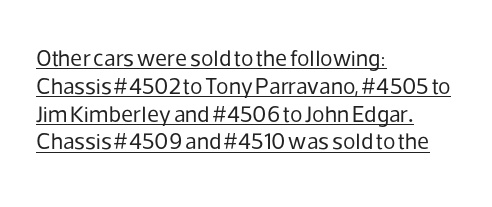
This sample uses an upright cut, with every glyph sitting square on the baseline. The type is set solid horizontally, with unmodified tracking. Nothing heavy about these letters — not bold at all. Like a heading marked for emphasis, these lines bear an underscore. One-word summary of the alignment: left.
